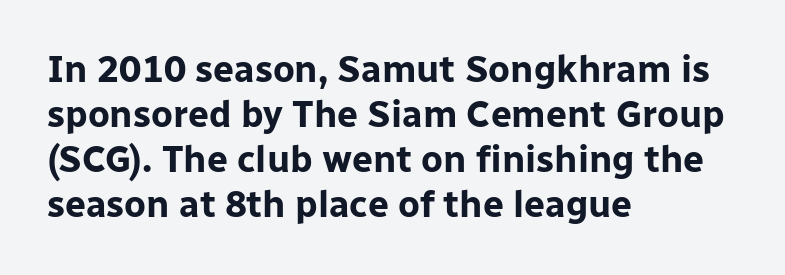
The image shows 37 px bold sans-serif type, upright; set left-aligned, line spacing 1.22x, normal letter spacing, not underlined; low stroke contrast and a medium x-height.
